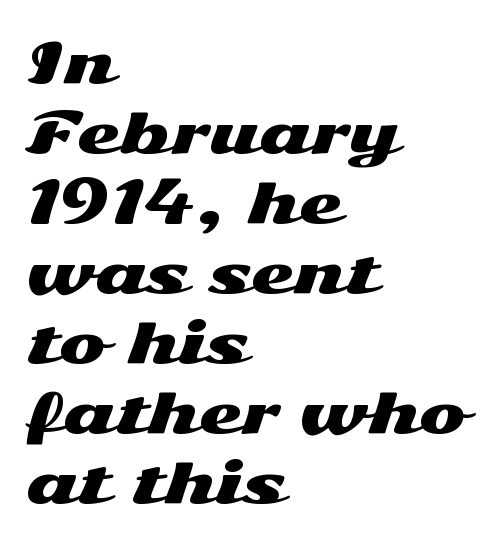
Q: Is the text italic (slanted)? A: Yes.
Q: Is the typeface a serif or a sans-serif typeface? A: Sans-serif.
Q: Is the text underlined? A: No.
Q: How is the paragraph aligned? A: Left-aligned.
Q: Is the spacing between letters normal or unusually wide? A: Normal.
Q: Is the spacing between lines tight, normal or loose? A: Normal.
Q: Width (condensed, normal, or wide)? A: Wide.
Q: Stroke contrast? A: Medium.
Q: x-height? A: Medium.
Q: Monospaced? A: No.
